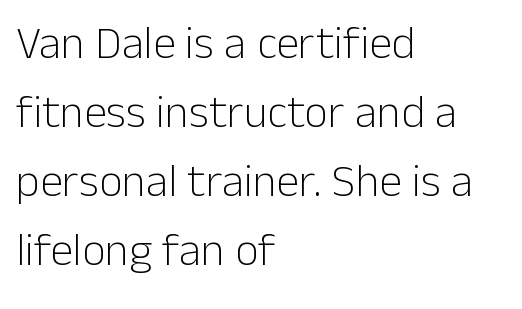
Q: Is the text bold? A: No.
Q: Is the text italic (slanted)? A: No, it is upright.
Q: Is the typeface a serif or a sans-serif typeface? A: Sans-serif.
Q: Is the text underlined? A: No.
Q: How is the paragraph aligned? A: Left-aligned.
Q: Is the spacing between letters normal or unusually wide? A: Normal.
Q: Is the spacing between lines tight, normal or loose? A: Normal.
Q: Width (condensed, normal, or wide)? A: Normal.
Q: Stroke contrast? A: Low.
Q: x-height? A: Medium.
Q: Monospaced? A: No.
